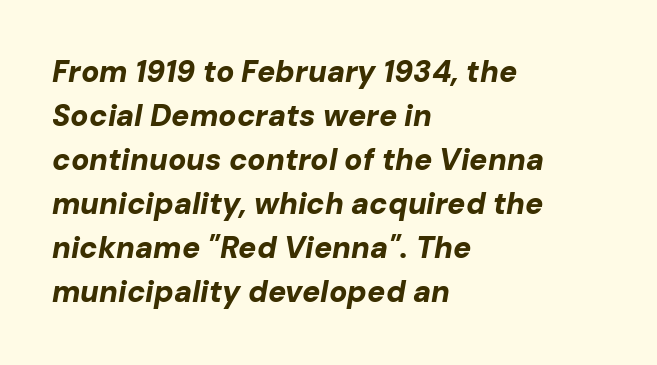
Q: Is the text bold? A: Yes.
Q: Is the text italic (slanted)? A: Yes, it leans right by about 10 degrees.
Q: Is the text underlined? A: No.
Q: How is the paragraph aligned? A: Left-aligned.
Q: Is the spacing between letters normal or unusually wide? A: Normal.
Q: Is the spacing between lines tight, normal or loose? A: Normal.
Q: Width (condensed, normal, or wide)? A: Normal.
Q: Stroke contrast? A: Low.
Q: x-height? A: Medium.
Q: Monospaced? A: No.
